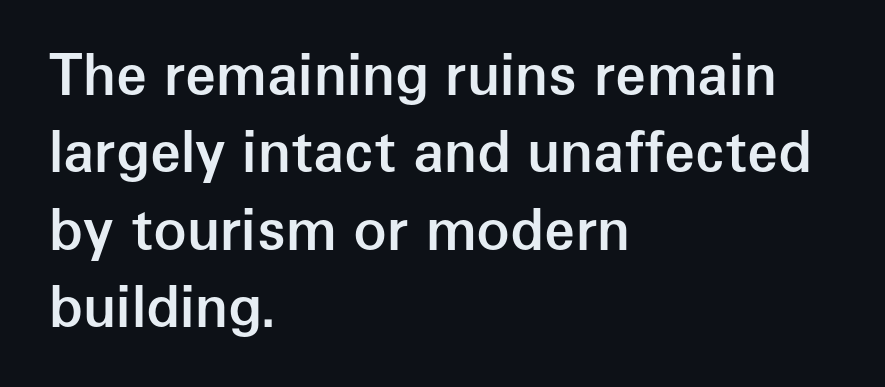
Strokes here are thickened, but only to semibold level. Each letter's strokes conclude bluntly, with no projecting serifs. Is this a fixed-width face? No — the glyphs have proportional, varying widths. The rendering keeps characters at their native spacing. Rule under the text: the space is simply empty. Regarding leading, the lines here are spaced in the standard way.
